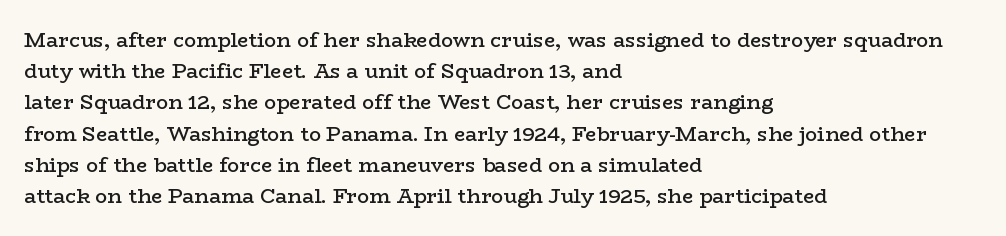
Each line starts at the same left margin while the right side varies. Default kerning and tracking; the words read as compact shapes. Notice how the stems are strictly vertical — no italics here. Compared with typical paragraphs, the rows here are spaced about the same. Has an underline been added? It has not. Strokes here are thickened, but only to semibold level.
